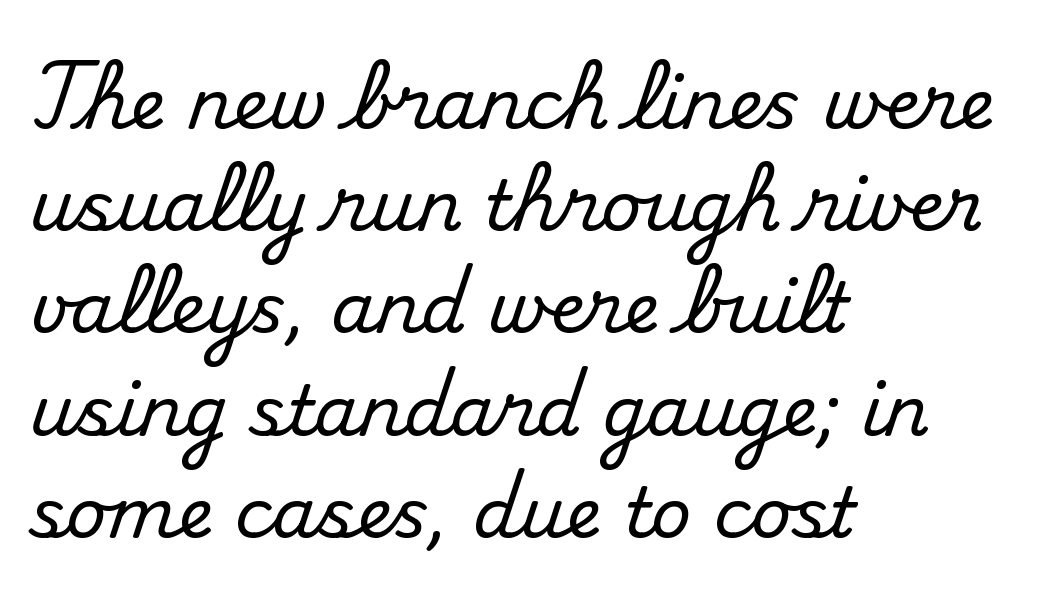
Short and long lines alike share a common starting point at left. The strip under each line holds only bare page. Note: serifs present on the glyphs. The passage shown has conventional tracking throughout. Is there much room between lines? A standard amount, neither cramped nor airy.
